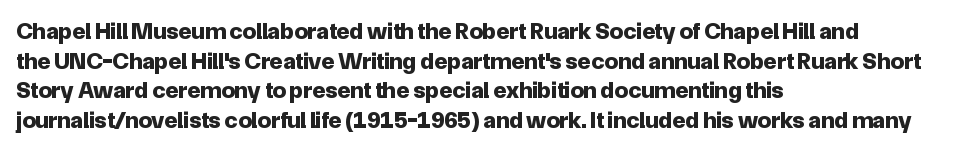
Nobody drew a line under any word here. The lettering stays uniformly vertical, giving the passage a roman look. Each word holds together tightly as a unit, with standard inter-letter gaps. A student would call this left alignment; a typographer would say flush left, rag right. Typographic density is high because the face is bold.
